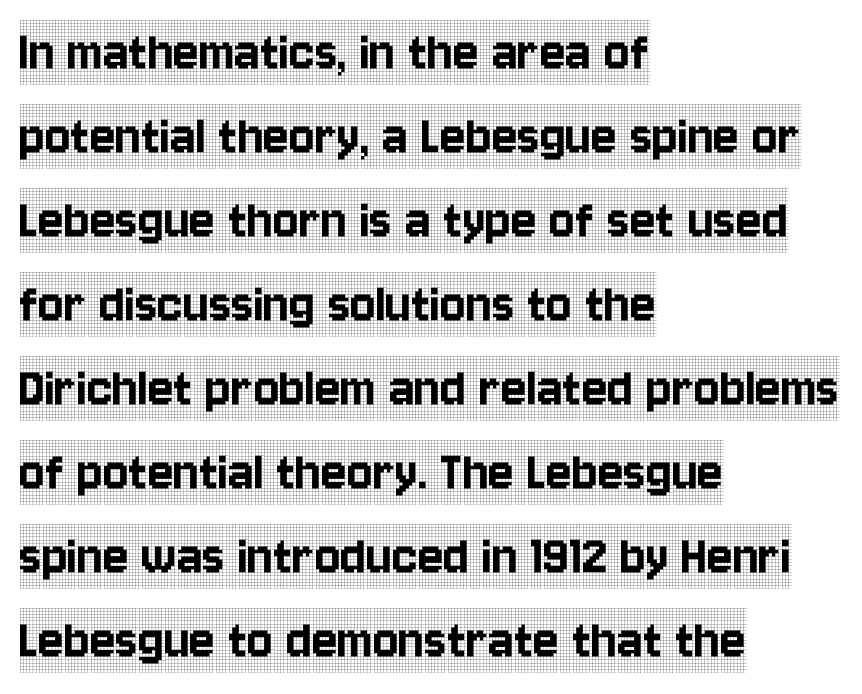
Short and long lines alike share a common starting point at left. Look at the bottom of the vertical strokes: they flare into serifs here. The leading is moderate, giving the passage an even texture. The font's upright variant was chosen for this text.
